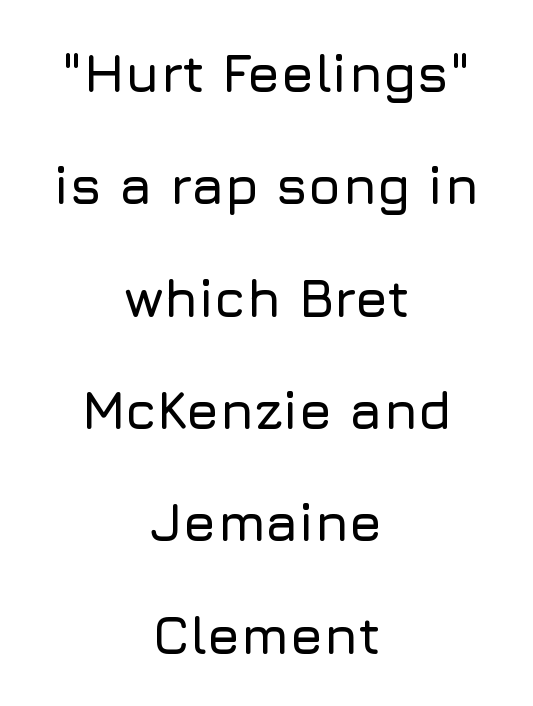
The image shows 53 px sans-serif type, upright; set centered, loose line spacing (2.12x), normal letter spacing, not underlined; low stroke contrast and a medium x-height.
